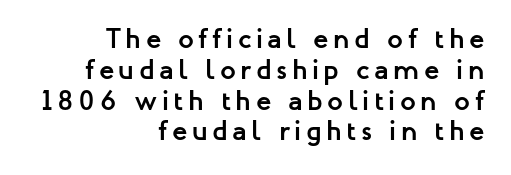
Stroke thickness is high; the sample reads as a true bold. Alignment: flush right. Underline: absent. These lines were composed using upright roman letters.
